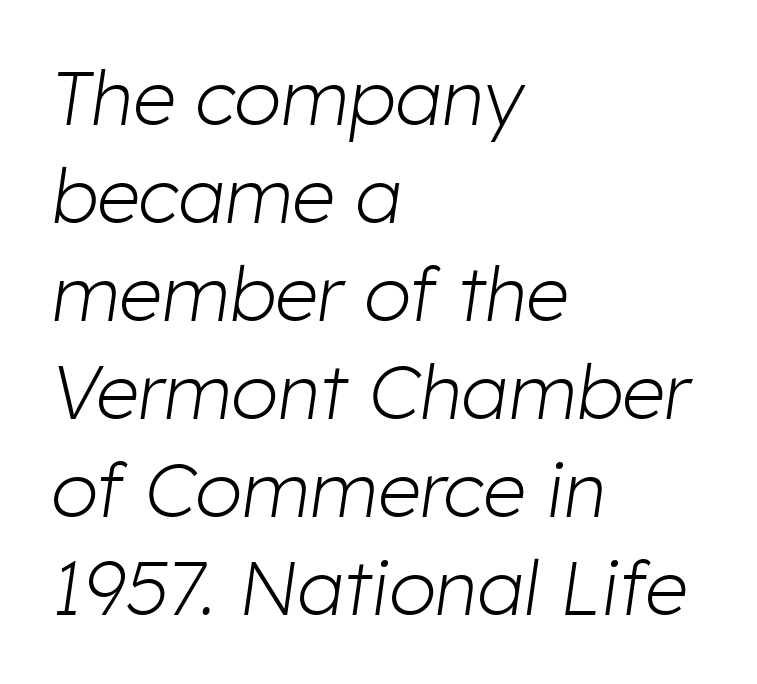
The image shows 76 px light type, italic (leaning right); set left-aligned, normal line spacing (1.29x), normal letter spacing, not underlined; low stroke contrast and a medium x-height.
